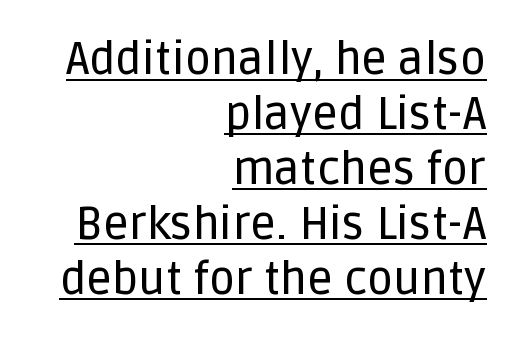
The image shows 45 px sans-serif type, upright; set right-aligned, line spacing 1.22x, normal letter spacing, underlined; low stroke contrast and a large x-height.
